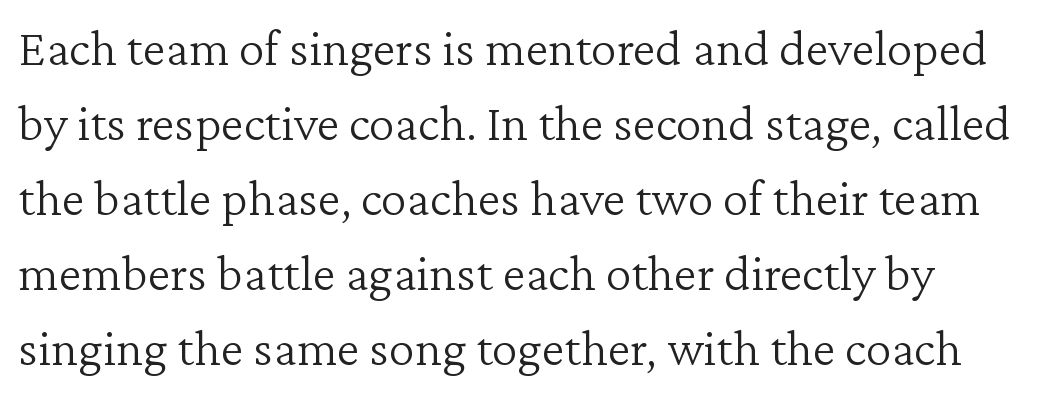
Spacing verdict: proportional, widths tailored to each character. Each letter's strokes conclude with small projecting serifs. Weight class: somewhere from thin through regular. You could call the tracking neutral — neither tight nor loose.
